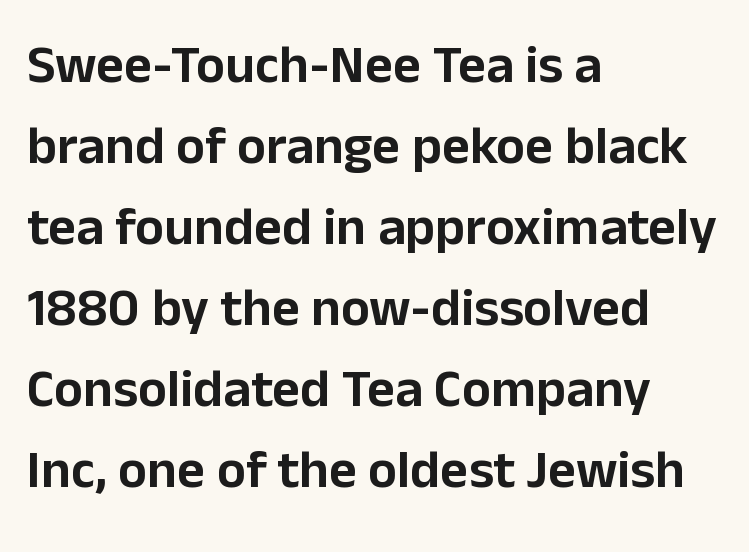
The image shows 54 px sans-serif type, upright; set left-aligned, normal line spacing (1.5x), normal letter spacing, not underlined; low stroke contrast and a medium x-height.
